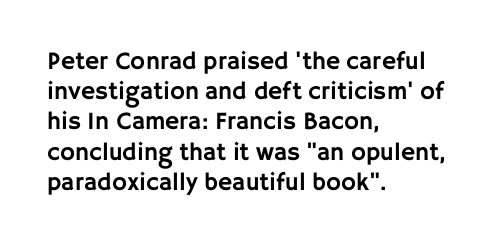
{"italic": "no", "underline": "no", "align": "left", "line_spacing_ratio": 1.21, "letter_spacing": "normal", "letter_spacing_em": 0.0, "glyph_px": 25}
